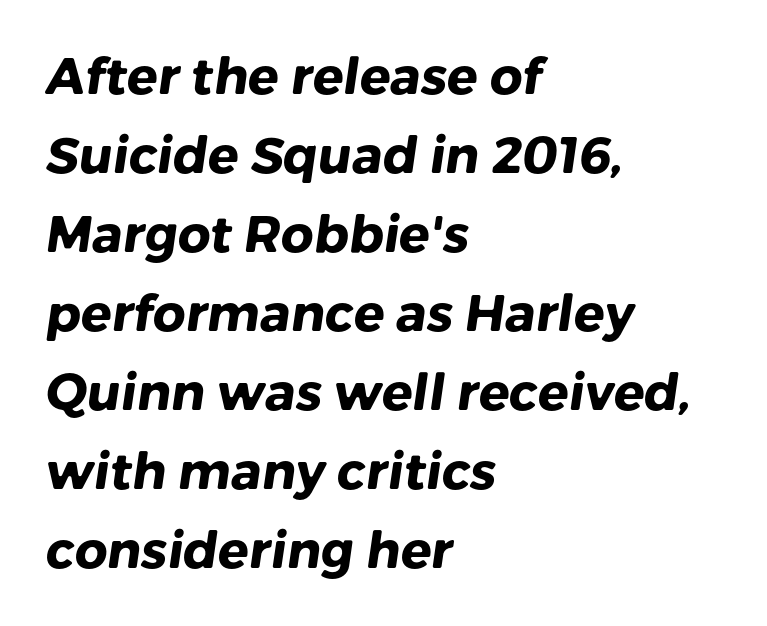
{"serif": "no", "bold": "yes", "weight": "heavy", "width": "normal", "stroke_contrast": "low", "x_height": "medium", "monospaced": "no", "underline": "no", "align": "left", "line_spacing": "normal", "line_spacing_ratio": 1.55, "letter_spacing": "normal", "letter_spacing_em": 0.0, "glyph_px": 51}
